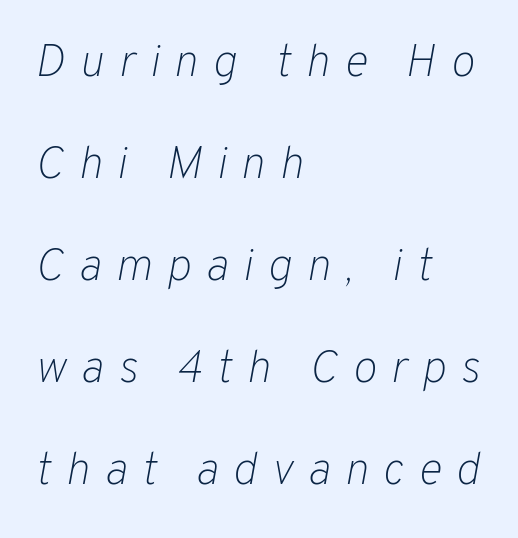
{"italic": "yes", "lean": "right", "slant_degrees": 10, "bold": "no", "weight": "light", "width": "normal", "stroke_contrast": "low", "x_height": "medium", "monospaced": "no", "underline": "no", "align": "left", "line_spacing": "loose", "line_spacing_ratio": 2.22, "letter_spacing": "wide", "letter_spacing_em": 0.31, "glyph_px": 46}
